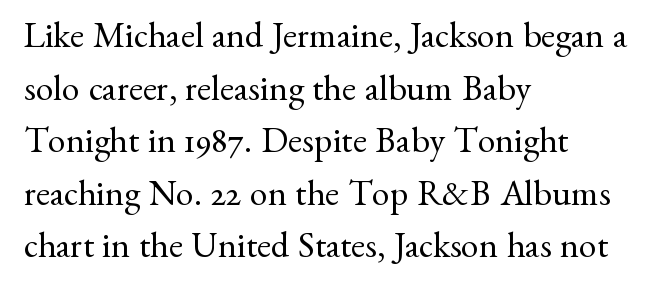
Does the leading feel generous? No, just average. Where is the straight margin? On the left. Words appear dense and cohesive because spacing is normal. The face used here is proportionally spaced, like ordinary book or web type.
